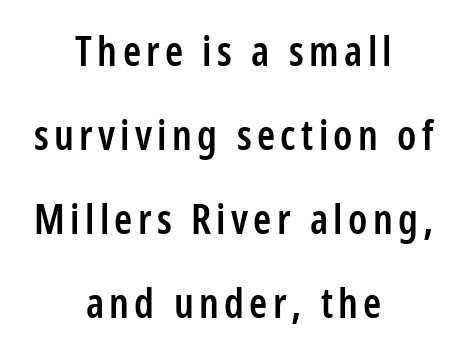
The image shows 41 px semibold, condensed sans-serif type, upright; set centered, loose line spacing (2.05x), not underlined; low stroke contrast and a medium x-height.
